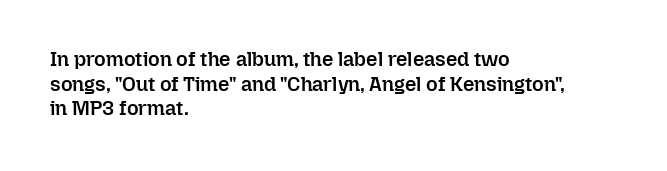
Characters follow at the spacing the type designer built in. The specimen reads as upright at a glance. The specimen omits any rule beneath the text block's lines. Short and long lines alike share a common starting point at left. Notice the strokes are somewhat thickened but not fully heavy: this is a semibold.
